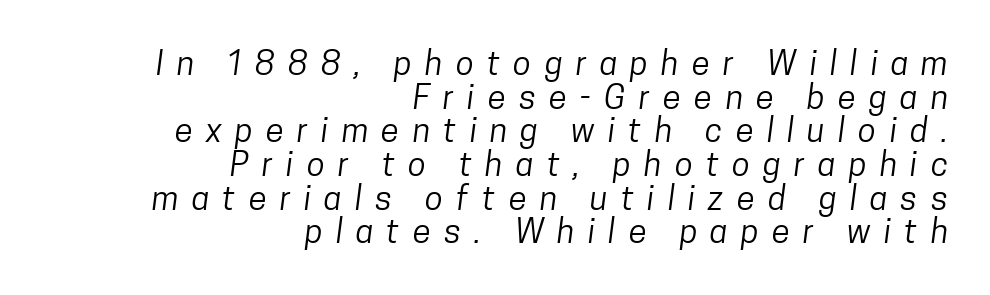
Loose tracking; the words dissolve into strings of separated letters. In CSS terms this would be text-align: right. Nothing heavy about these letters — not bold at all. The vertical gap from one line to the next is small. This is sans-serif lettering, the kind often seen on screens and signage.
